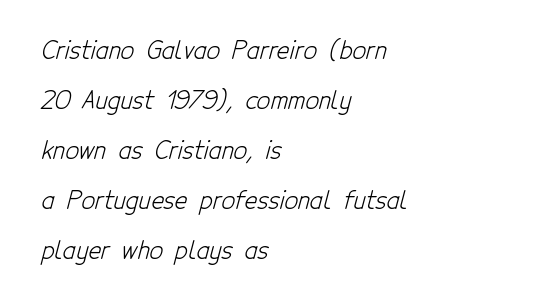
The image shows 24 px text type; set left-aligned, loose line spacing (2.08x), normal letter spacing, not underlined.
